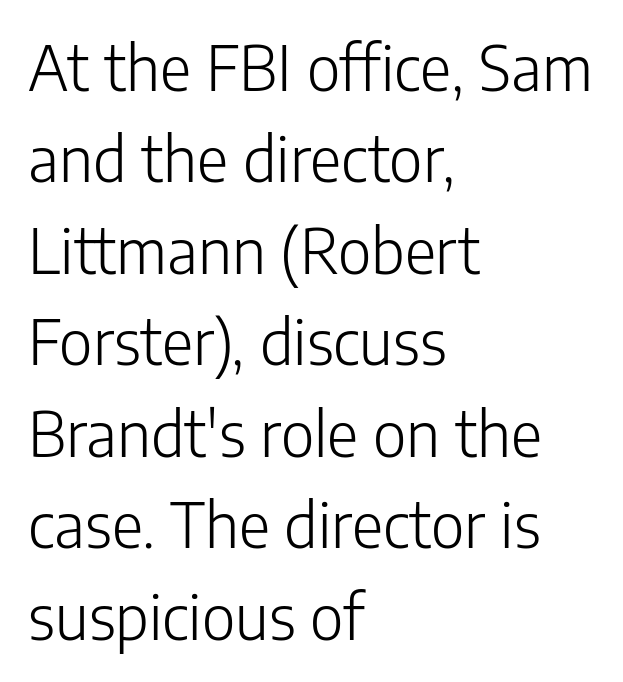
Q: Is the text bold? A: No.
Q: Is the text italic (slanted)? A: No, it is upright.
Q: Is the typeface a serif or a sans-serif typeface? A: Sans-serif.
Q: Is the text underlined? A: No.
Q: How is the paragraph aligned? A: Left-aligned.
Q: Is the spacing between letters normal or unusually wide? A: Normal.
Q: Is the spacing between lines tight, normal or loose? A: Normal.
Q: Width (condensed, normal, or wide)? A: Normal.
Q: Stroke contrast? A: Low.
Q: x-height? A: Medium.
Q: Monospaced? A: No.
